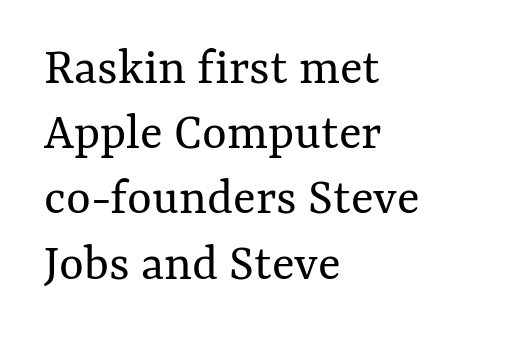
The ragged edge is on the right, which tells us the setting is flush left. The letters advance in unequal steps, a hallmark of proportional type. Is the stroke heavy? The answer is a plain regular-or-lighter. There is no visible air inserted between adjacent glyphs.
